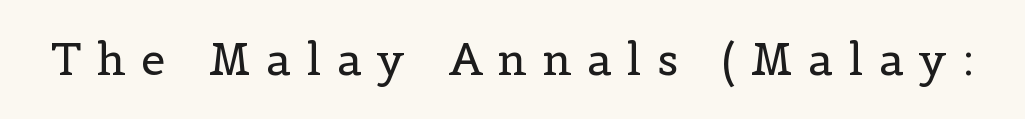
{"serif": "yes", "italic": "no", "bold": "no", "weight": "regular", "width": "normal", "x_height": "medium", "monospaced": "no", "underline": "no", "letter_spacing": "wide", "letter_spacing_em": 0.36, "glyph_px": 44}
